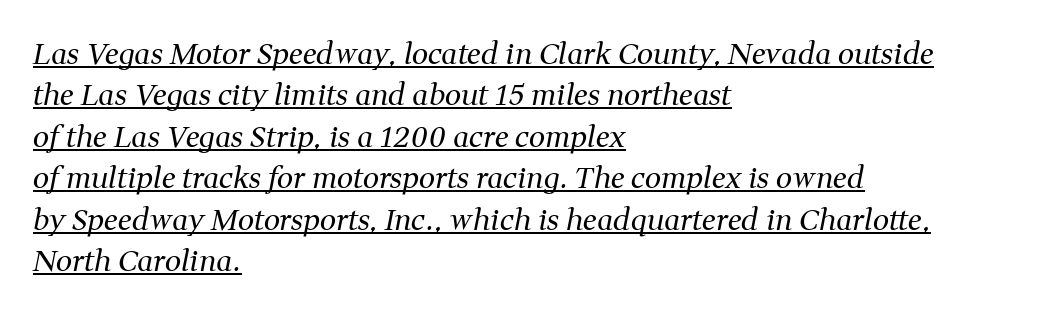
{"serif": "yes", "italic": "yes", "lean": "right", "slant_degrees": 11, "bold": "no", "weight": "regular", "width": "normal", "stroke_contrast": "medium", "x_height": "medium", "monospaced": "no", "underline": "yes", "align": "left", "line_spacing": "normal", "line_spacing_ratio": 1.43, "letter_spacing": "normal", "letter_spacing_em": 0.0, "glyph_px": 29}
